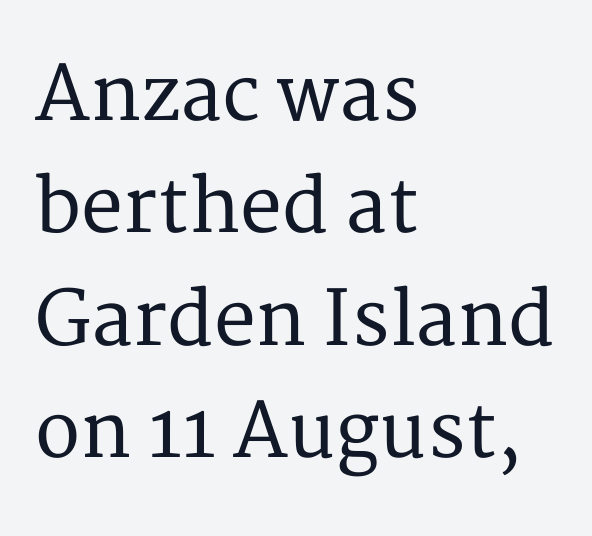
Q: Is the text italic (slanted)? A: No, it is upright.
Q: Is the typeface a serif or a sans-serif typeface? A: Serif.
Q: Is the text underlined? A: No.
Q: How is the paragraph aligned? A: Left-aligned.
Q: Is the spacing between letters normal or unusually wide? A: Normal.
Q: Is the spacing between lines tight, normal or loose? A: Normal.
Q: Width (condensed, normal, or wide)? A: Normal.
Q: Stroke contrast? A: Medium.
Q: x-height? A: Medium.
Q: Monospaced? A: No.
